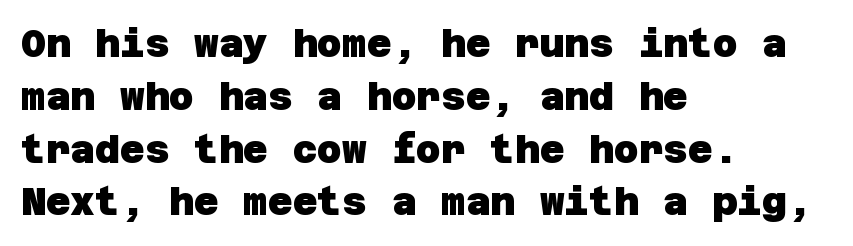
The image shows 38 px heavy sans-serif type; set left-aligned, normal line spacing (1.39x), normal letter spacing, not underlined; low stroke contrast and a large x-height.
